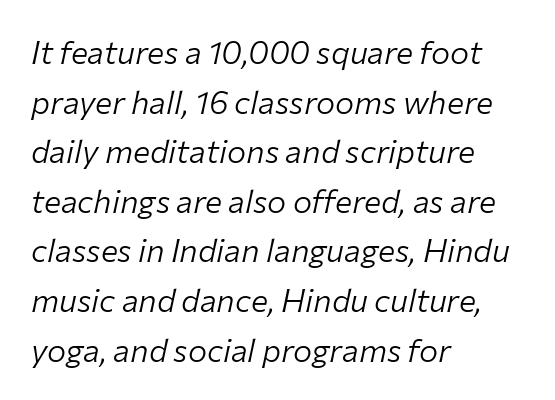
The image shows 32 px light type, italic (leaning right); set left-aligned, normal line spacing (1.55x), normal letter spacing, not underlined; low stroke contrast and a medium x-height.
